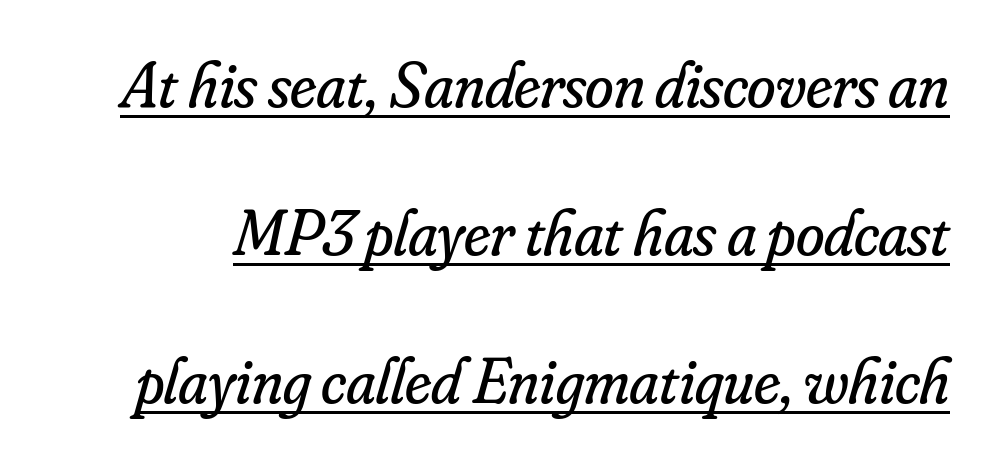
The typesetting does not lean heavy: it is not bold. You could call the tracking neutral — neither tight nor loose. This rendering employs a face with finishing strokes, i.e., a serif. This rendering features underlined lettering. Notice the wide empty band between every row — that's loose leading.
